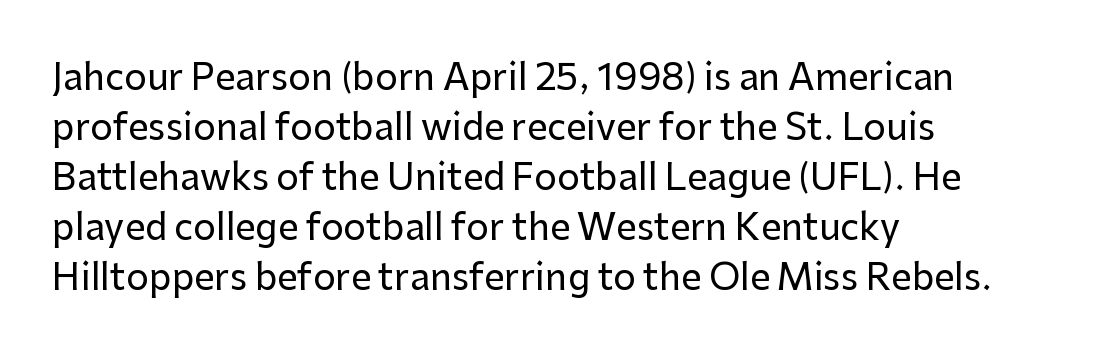
The image shows 36 px sans-serif type, upright; set left-aligned, normal line spacing (1.39x), normal letter spacing, not underlined; low stroke contrast and a medium x-height.
